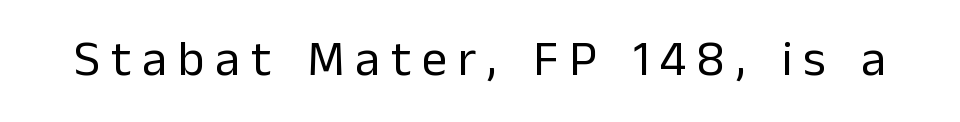
The image shows 50 px regular-weight sans-serif type, upright; set unusually wide letter spacing (+0.22 em), not underlined; low stroke contrast and a medium x-height.
